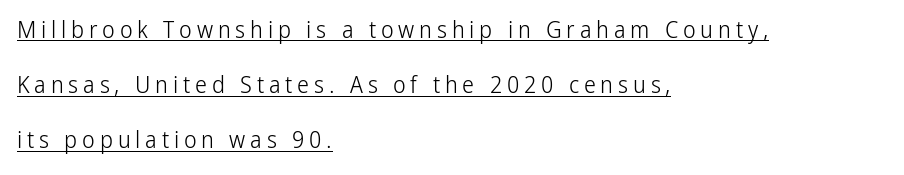
Q: Is the text bold? A: No.
Q: Is the text italic (slanted)? A: No, it is upright.
Q: Is the text underlined? A: Yes.
Q: How is the paragraph aligned? A: Left-aligned.
Q: Is the spacing between letters normal or unusually wide? A: Unusually wide.
Q: Is the spacing between lines tight, normal or loose? A: Loose.
